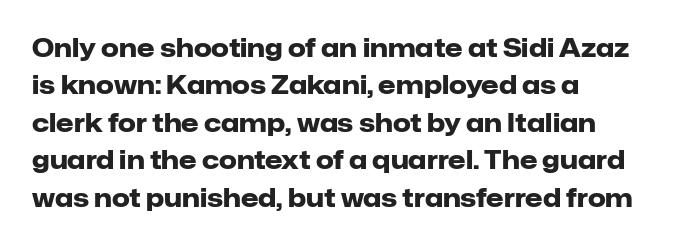
{"italic": "no", "bold": "yes", "underline": "no", "align": "left", "line_spacing": "normal", "line_spacing_ratio": 1.5, "letter_spacing": "normal", "letter_spacing_em": 0.0, "glyph_px": 25}
